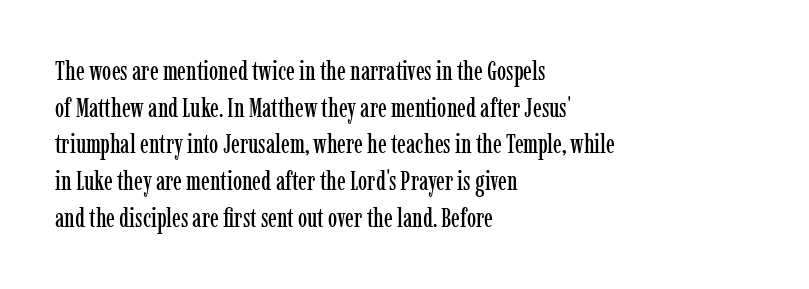
Here the glyphs are tracked normally, forming tight word shapes. Upright lettering throughout. Underline: absent. The lines are quadded left.
